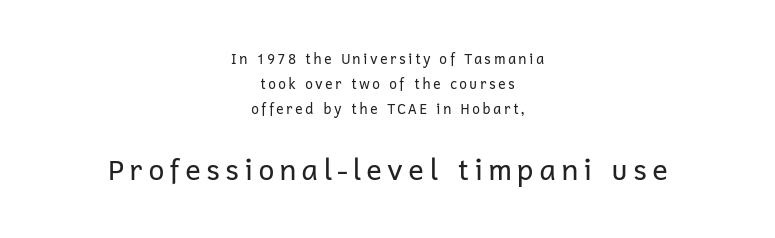
Plain, unruled lines of type. Is this a heavy cut? Hardly; it is regular or lighter. The rendering positions every line midway between the sides. This is sans-serif lettering, the kind often seen on screens and signage. The composition opens small and finishes big.
